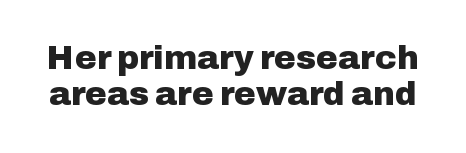
The image shows 33 px heavy sans-serif type, upright; set tight line spacing (1.1x), normal letter spacing, not underlined; low stroke contrast and a medium x-height.
